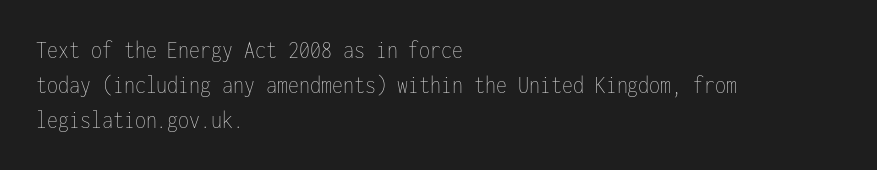
Q: Is the text bold? A: No.
Q: Is the text italic (slanted)? A: No, it is upright.
Q: Is the text underlined? A: No.
Q: How is the paragraph aligned? A: Left-aligned.
Q: Is the spacing between letters normal or unusually wide? A: Normal.
Q: Is the spacing between lines tight, normal or loose? A: Normal.
